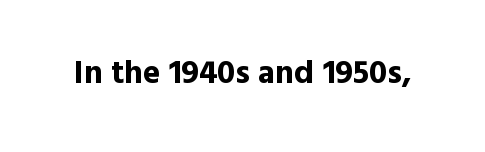
{"serif": "no", "italic": "no", "bold": "yes", "weight": "bold", "width": "normal", "x_height": "medium", "monospaced": "no", "underline": "no", "letter_spacing": "normal", "letter_spacing_em": 0.0, "glyph_px": 33}
